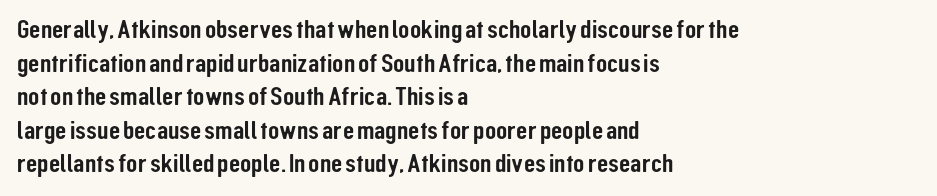
The zone under the glyphs is completely vacant. Line starts are locked; line ends wander. Look at the tracking — it's just the regular setting, nothing added. Horizontal bands of white between lines are of average thickness.
